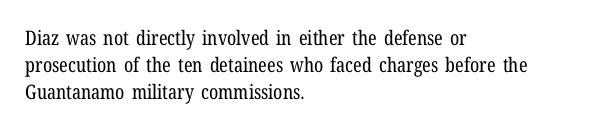
The image shows 20 px text type, upright; set left-aligned, normal line spacing (1.36x), normal letter spacing, not underlined.
